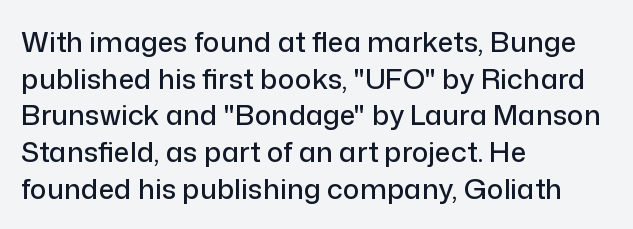
Is there any slant? The stems are plumb. Characters follow at the spacing the type designer built in. This rendering features lettering with no underline. Character widths vary here, with narrow letters taking less room than wide ones. Successive baselines arrive at the customary interval.
